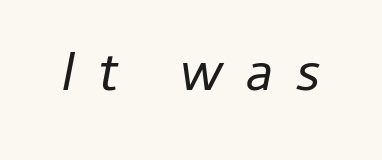
{"italic": "yes", "lean": "right", "slant_degrees": 11, "bold": "no", "weight": "regular", "width": "normal", "stroke_contrast": "low", "x_height": "medium", "monospaced": "no", "underline": "no", "letter_spacing": "wide", "letter_spacing_em": 0.41, "glyph_px": 55}
